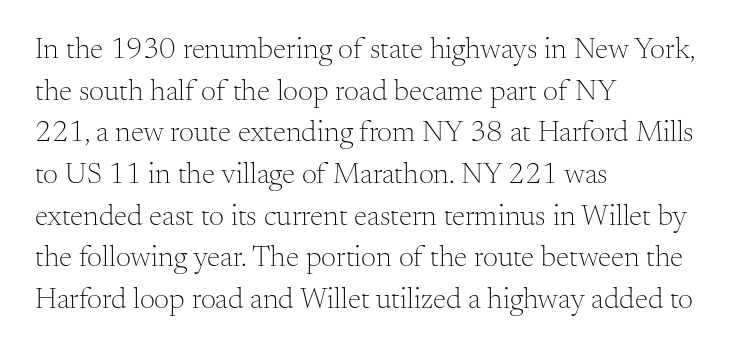
Q: Is the text bold? A: No.
Q: Is the text italic (slanted)? A: No, it is upright.
Q: Is the typeface a serif or a sans-serif typeface? A: Serif.
Q: Is the text underlined? A: No.
Q: How is the paragraph aligned? A: Left-aligned.
Q: Is the spacing between letters normal or unusually wide? A: Normal.
Q: Is the spacing between lines tight, normal or loose? A: Normal.
Q: Width (condensed, normal, or wide)? A: Normal.
Q: Stroke contrast? A: Medium.
Q: x-height? A: Small.
Q: Monospaced? A: No.
